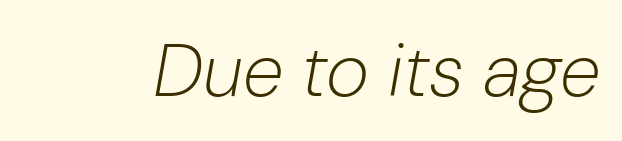
Q: Is the text bold? A: No.
Q: Is the text italic (slanted)? A: Yes, it leans right by about 10 degrees.
Q: Is the text underlined? A: No.
Q: Is the spacing between letters normal or unusually wide? A: Normal.
Q: Width (condensed, normal, or wide)? A: Normal.
Q: Stroke contrast? A: Low.
Q: x-height? A: Medium.
Q: Monospaced? A: No.
